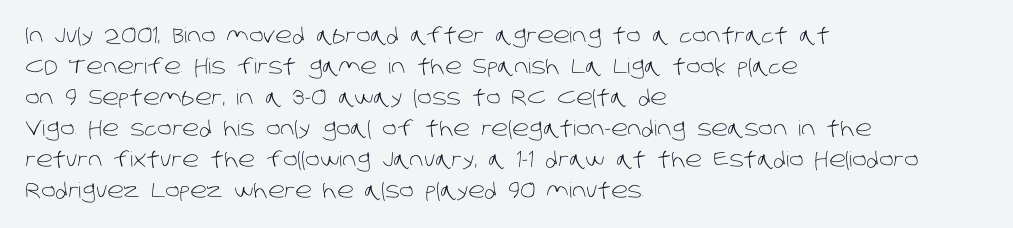
Q: Is the text bold? A: No.
Q: Is the text underlined? A: No.
Q: How is the paragraph aligned? A: Left-aligned.
Q: Is the spacing between letters normal or unusually wide? A: Normal.
Q: Is the spacing between lines tight, normal or loose? A: Normal.
